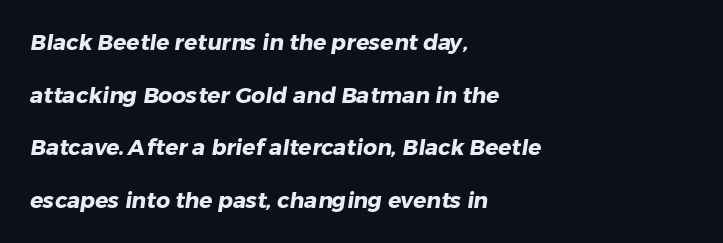
{"bold": "yes", "underline": "no", "align": "left", "line_spacing": "loose", "line_spacing_ratio": 2.39, "letter_spacing": "normal", "letter_spacing_em": 0.0, "glyph_px": 22}
